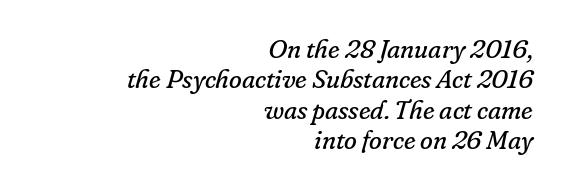
Q: Is the text bold? A: No.
Q: Is the text italic (slanted)? A: Yes, it leans right by about 16 degrees.
Q: Is the text underlined? A: No.
Q: How is the paragraph aligned? A: Right-aligned.
Q: Is the spacing between letters normal or unusually wide? A: Normal.
